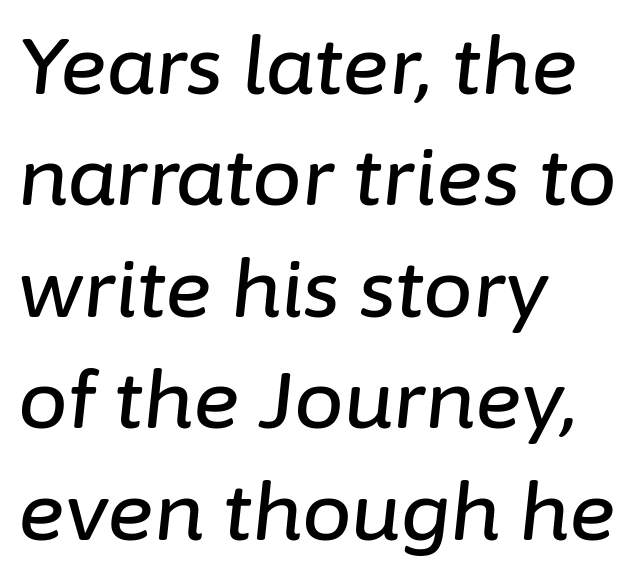
Each letter keeps its own natural width here, so spacing adapts to shape. Letters rest on an invisible, unmarked baseline. In terms of leading, this rendering sits right in the middle. Tall strokes in this sample are angled rather than plumb.
